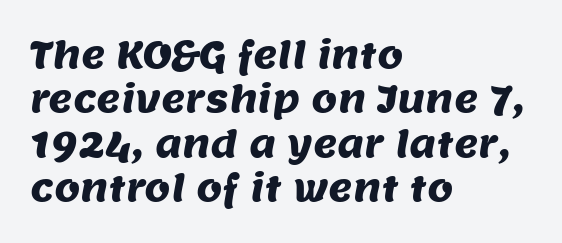
The image shows 37 px sans-serif type; set left-aligned, line spacing 1.2x, normal letter spacing, not underlined; medium stroke contrast and a large x-height.
